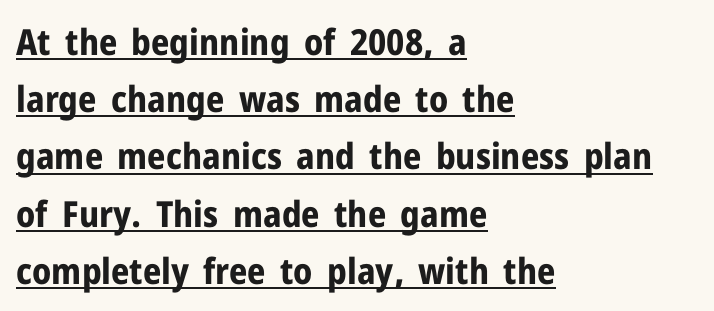
Q: Is the text bold? A: Yes.
Q: Is the text italic (slanted)? A: No, it is upright.
Q: Is the typeface a serif or a sans-serif typeface? A: Sans-serif.
Q: Is the text underlined? A: Yes.
Q: How is the paragraph aligned? A: Left-aligned.
Q: Is the spacing between letters normal or unusually wide? A: Normal.
Q: Is the spacing between lines tight, normal or loose? A: Normal.
Q: Width (condensed, normal, or wide)? A: Normal.
Q: Stroke contrast? A: Low.
Q: x-height? A: Medium.
Q: Monospaced? A: No.
